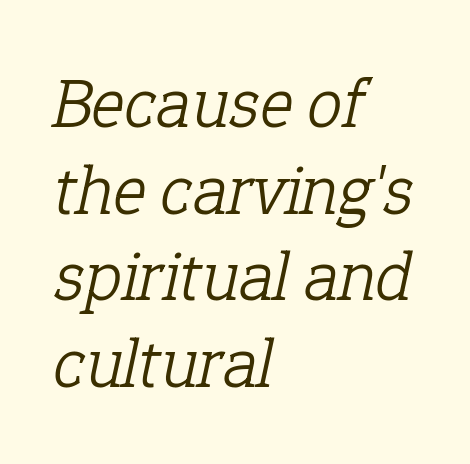
Q: Is the text bold? A: No.
Q: Is the text italic (slanted)? A: Yes, it leans right by about 12 degrees.
Q: Is the typeface a serif or a sans-serif typeface? A: Serif.
Q: Is the text underlined? A: No.
Q: How is the paragraph aligned? A: Left-aligned.
Q: Is the spacing between letters normal or unusually wide? A: Normal.
Q: Width (condensed, normal, or wide)? A: Normal.
Q: Stroke contrast? A: Low.
Q: x-height? A: Medium.
Q: Monospaced? A: No.
